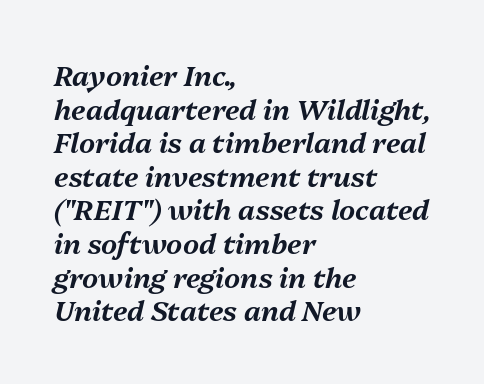
The image shows 28 px text type, italic (leaning right); set left-aligned, line spacing 1.2x, normal letter spacing, not underlined; medium stroke contrast and a medium x-height.
